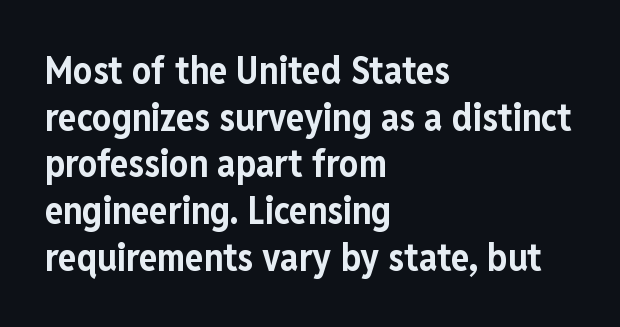
The image shows 38 px bold, condensed sans-serif type, upright; set left-aligned, line spacing 1.23x, normal letter spacing, not underlined; low stroke contrast and a medium x-height.
